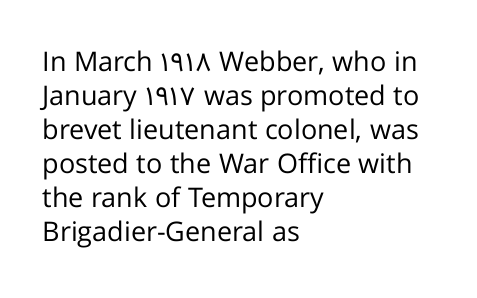
{"italic": "no", "bold": "no", "underline": "no", "align": "left", "line_spacing": "normal", "line_spacing_ratio": 1.26, "letter_spacing": "normal", "letter_spacing_em": 0.0, "glyph_px": 27}
